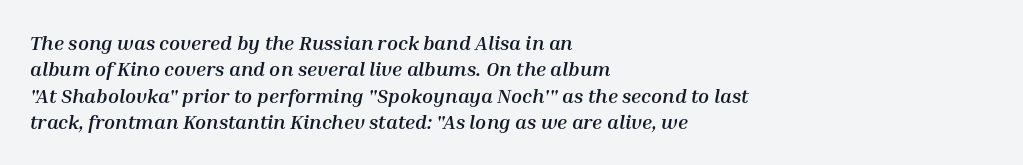
These lines carry a lot of weight — the face is fully bold. Designer's note — italics engaged. Normally led — the rows are evenly, conventionally spaced. Unmarked baselines from the first word to the last. The paragraph has a hard left edge and a soft right edge. The rendering keeps characters at their native spacing.
